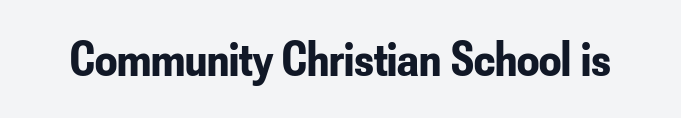
The image shows 49 px bold, condensed sans-serif type, upright; set normal letter spacing, not underlined; low stroke contrast and a small x-height.
